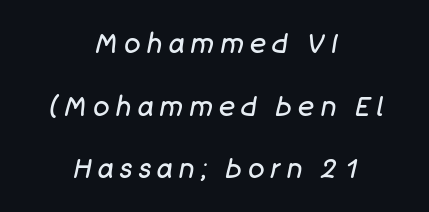
The image shows 27 px text type, italic (leaning right); set centered, loose line spacing (2.32x), unusually wide letter spacing (+0.23 em), not underlined.
